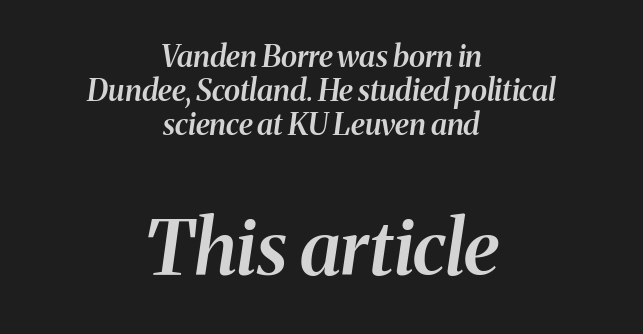
Q: Is the text bold? A: Semi-bold.
Q: Is the text italic (slanted)? A: Yes, it leans right by about 8 degrees.
Q: Is the typeface a serif or a sans-serif typeface? A: Serif.
Q: Is the text underlined? A: No.
Q: How is the paragraph aligned? A: Centered.
Q: Is the spacing between letters normal or unusually wide? A: Normal.
Q: Is the spacing between lines tight, normal or loose? A: Tight.
Q: Which block of text is set in a larger size, the first (top) or the second (bottom)? A: The second (bottom) one.
Q: Width (condensed, normal, or wide)? A: Normal.
Q: Stroke contrast? A: Medium.
Q: x-height? A: Medium.
Q: Monospaced? A: No.
